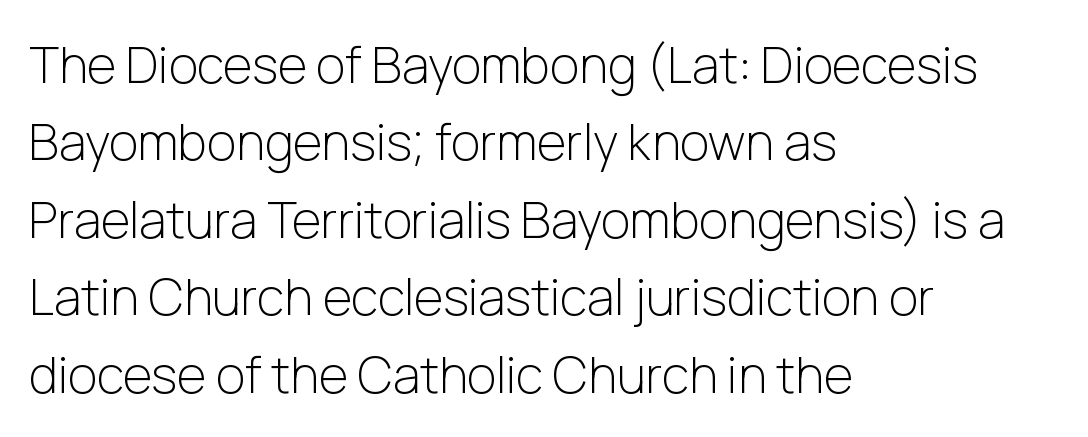
The image shows 50 px light sans-serif type, upright; set left-aligned, normal line spacing (1.55x), normal letter spacing, not underlined; low stroke contrast and a medium x-height.
